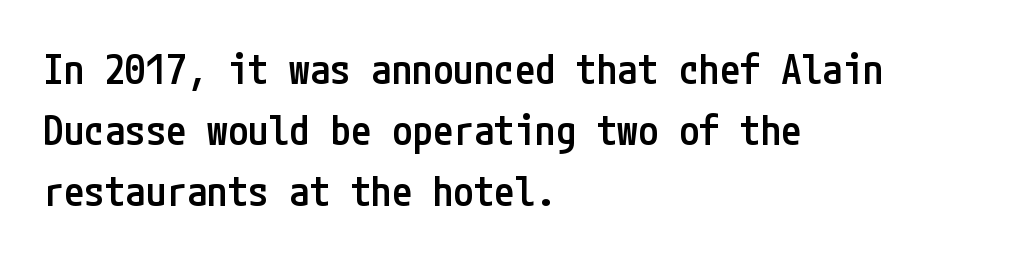
{"serif": "no", "italic": "no", "bold": "semi", "weight": "semibold", "width": "condensed", "stroke_contrast": "low", "x_height": "medium", "underline": "no", "align": "left", "line_spacing": "normal", "line_spacing_ratio": 1.49, "letter_spacing": "normal", "letter_spacing_em": 0.0, "glyph_px": 41}
